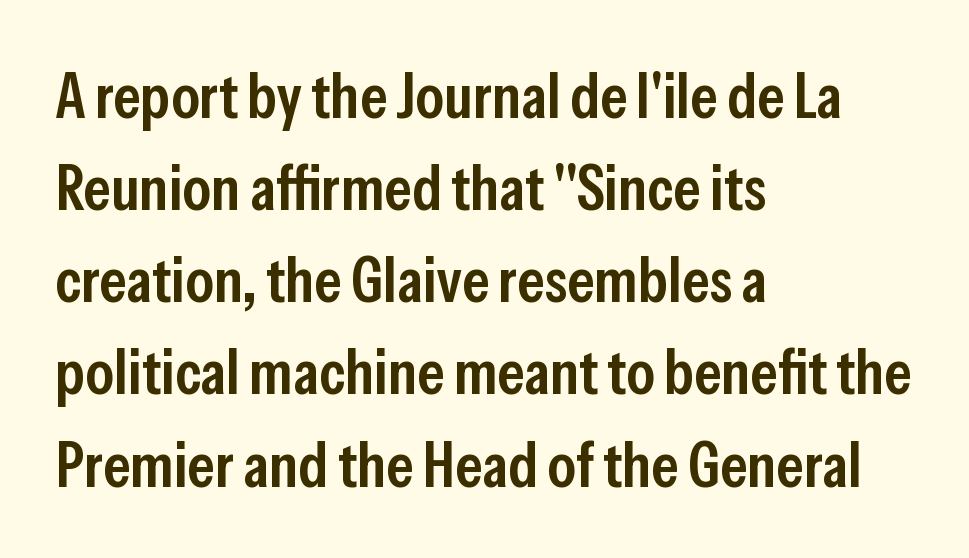
{"serif": "no", "italic": "no", "bold": "semi", "weight": "semibold", "width": "condensed", "stroke_contrast": "low", "x_height": "medium", "monospaced": "no", "underline": "no", "align": "left", "line_spacing": "normal", "line_spacing_ratio": 1.44, "letter_spacing": "normal", "letter_spacing_em": 0.0, "glyph_px": 64}
